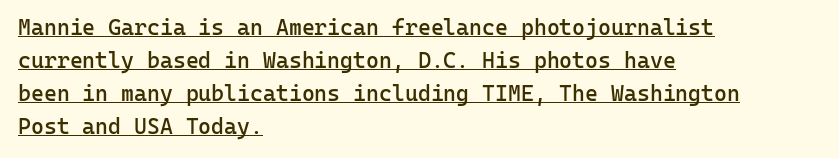
These lines stack with their left ends in a neat column. Honestly, the underline is the first thing you notice here. In terms of posture, this sample is upright. Notice how descenders clear the ascenders below comfortably — that's standard leading.
